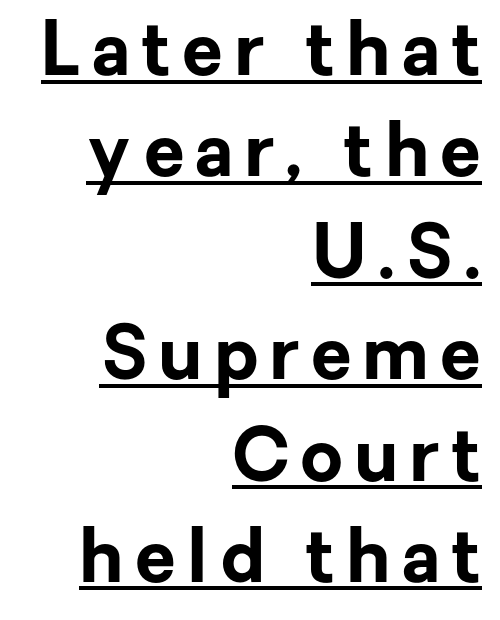
The rendering uses natural spacing where letterforms have individual widths. The sample has been set heavy, in full bold. Posture: straight, roman, zero tilt. The rendering uses the underline text-decoration.
